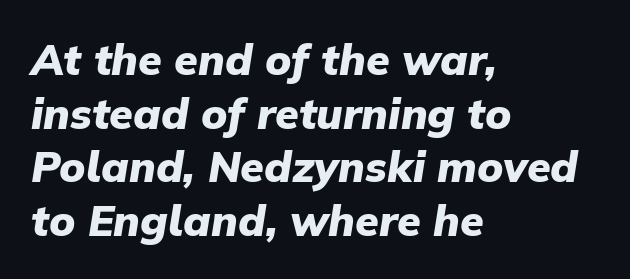
The image shows 43 px heavy type, italic (leaning right); set left-aligned, normal line spacing (1.25x), normal letter spacing, not underlined; low stroke contrast and a medium x-height.
